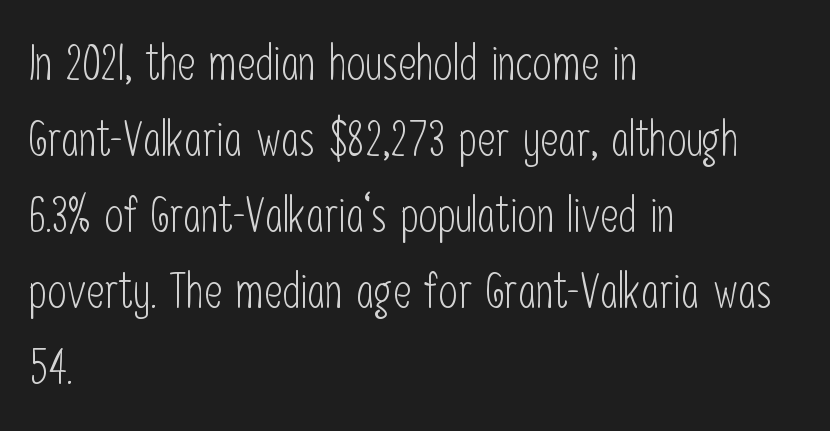
{"serif": "no", "italic": "no", "bold": "no", "weight": "light", "width": "condensed", "stroke_contrast": "low", "x_height": "medium", "monospaced": "no", "underline": "no", "align": "left", "line_spacing": "normal", "line_spacing_ratio": 1.55, "letter_spacing": "normal", "letter_spacing_em": 0.0, "glyph_px": 49}
